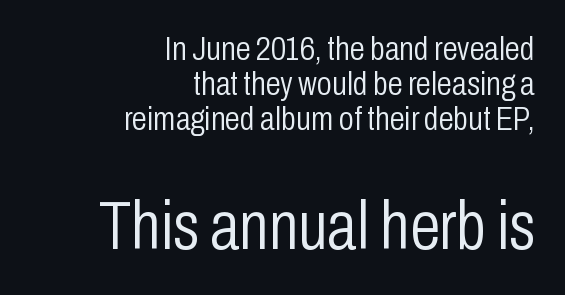
Q: Is the text bold? A: No.
Q: Is the text italic (slanted)? A: No, it is upright.
Q: Is the typeface a serif or a sans-serif typeface? A: Sans-serif.
Q: Is the text underlined? A: No.
Q: How is the paragraph aligned? A: Right-aligned.
Q: Is the spacing between letters normal or unusually wide? A: Normal.
Q: Is the spacing between lines tight, normal or loose? A: Tight.
Q: Which block of text is set in a larger size, the first (top) or the second (bottom)? A: The second (bottom) one.
Q: Width (condensed, normal, or wide)? A: Condensed.
Q: Stroke contrast? A: Low.
Q: x-height? A: Medium.
Q: Monospaced? A: No.
